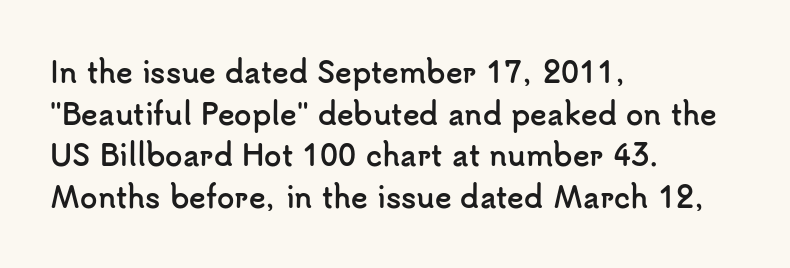
{"serif": "no", "italic": "no", "bold": "yes", "weight": "semibold", "width": "normal", "stroke_contrast": "low", "x_height": "small", "monospaced": "no", "underline": "no", "align": "left", "line_spacing": "normal", "line_spacing_ratio": 1.49, "letter_spacing": "normal", "letter_spacing_em": 0.0, "glyph_px": 28}
